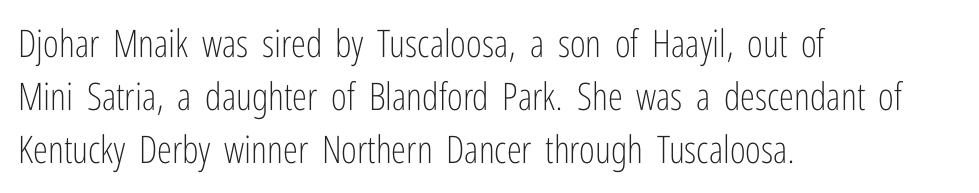
Q: Is the text bold? A: No.
Q: Is the text italic (slanted)? A: No, it is upright.
Q: Is the typeface a serif or a sans-serif typeface? A: Sans-serif.
Q: Is the text underlined? A: No.
Q: How is the paragraph aligned? A: Left-aligned.
Q: Is the spacing between letters normal or unusually wide? A: Normal.
Q: Is the spacing between lines tight, normal or loose? A: Normal.
Q: Width (condensed, normal, or wide)? A: Condensed.
Q: Stroke contrast? A: Low.
Q: x-height? A: Medium.
Q: Monospaced? A: No.
